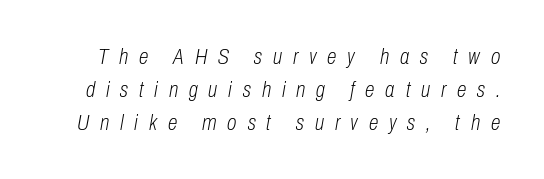
Q: Is the text bold? A: No.
Q: Is the text italic (slanted)? A: Yes, it leans right by about 10 degrees.
Q: Is the text underlined? A: No.
Q: Is the spacing between letters normal or unusually wide? A: Unusually wide.
Q: Is the spacing between lines tight, normal or loose? A: Normal.
